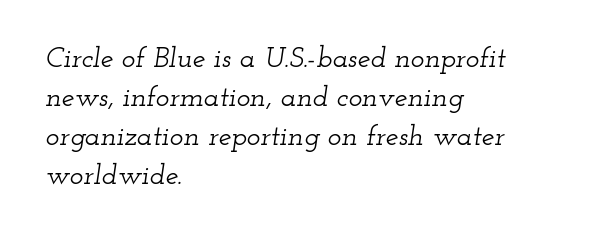
The image shows 29 px wide serif type, italic (leaning right); set left-aligned, normal line spacing (1.35x), normal letter spacing, not underlined; low stroke contrast and a small x-height.
